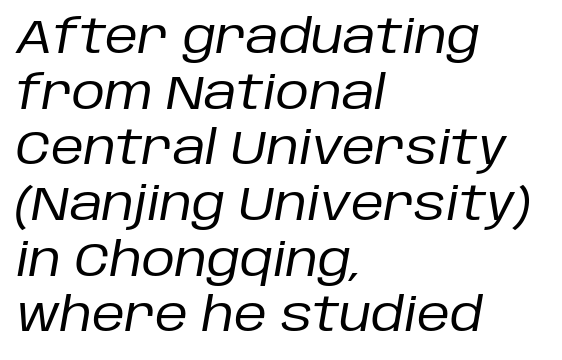
Q: Is the text bold? A: No.
Q: Is the text italic (slanted)? A: Yes, it leans right by about 10 degrees.
Q: Is the text underlined? A: No.
Q: How is the paragraph aligned? A: Left-aligned.
Q: Is the spacing between letters normal or unusually wide? A: Normal.
Q: Width (condensed, normal, or wide)? A: Normal.
Q: Stroke contrast? A: Low.
Q: x-height? A: Large.
Q: Monospaced? A: No.
